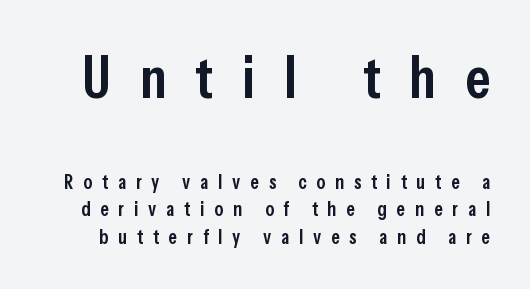
{"serif": "no", "italic": "no", "bold": "semi", "weight": "semibold", "width": "condensed", "stroke_contrast": "low", "x_height": "medium", "monospaced": "no", "underline": "no", "line_spacing": "normal", "line_spacing_ratio": 1.38, "letter_spacing": "wide", "letter_spacing_em": 0.49, "larger_block": "first", "size_ratio": 2.95, "glyph_px": 59}
